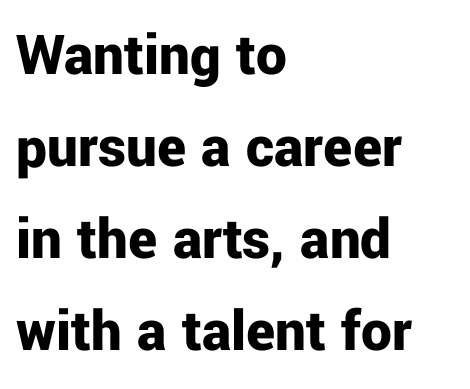
{"serif": "no", "italic": "no", "bold": "yes", "weight": "bold", "width": "normal", "stroke_contrast": "low", "x_height": "medium", "monospaced": "no", "underline": "no", "align": "left", "line_spacing": "normal", "line_spacing_ratio": 1.51, "letter_spacing": "normal", "letter_spacing_em": 0.0, "glyph_px": 61}
